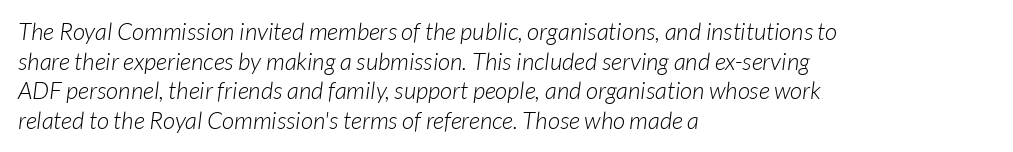
Q: Is the text bold? A: No.
Q: Is the text underlined? A: No.
Q: How is the paragraph aligned? A: Left-aligned.
Q: Is the spacing between letters normal or unusually wide? A: Normal.
